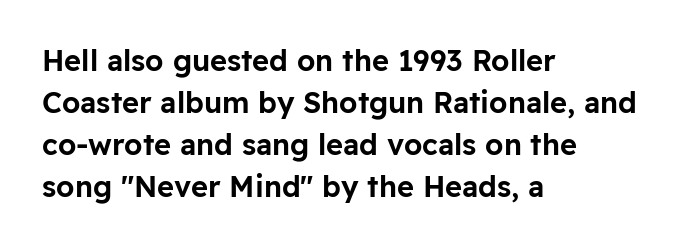
Glance below the letters and you will spot only blank space. This sample keeps an unexceptional amount of space between lines. The letters sit at their default tracking, neither squeezed nor spread. Serif or sans? Sans — the stroke terminals are bare. Varying glyph widths throughout — classic text-font behaviour. The font's upright variant was chosen for this text.
